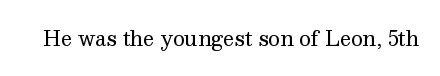
Q: Is the text bold? A: No.
Q: Is the text italic (slanted)? A: No, it is upright.
Q: Is the text underlined? A: No.
Q: Is the spacing between letters normal or unusually wide? A: Normal.
